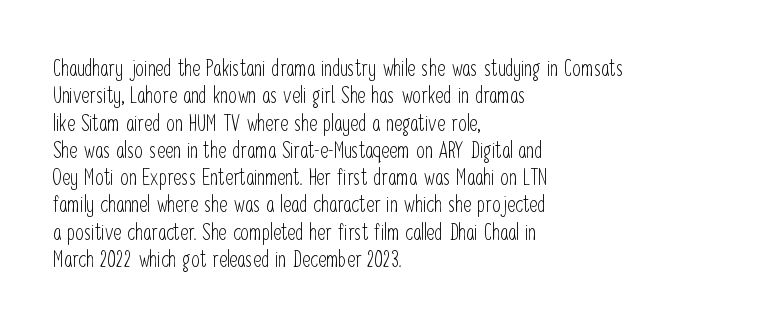
{"italic": "no", "bold": "no", "underline": "no", "align": "left", "line_spacing_ratio": 1.24, "letter_spacing": "normal", "letter_spacing_em": 0.0, "glyph_px": 22}
